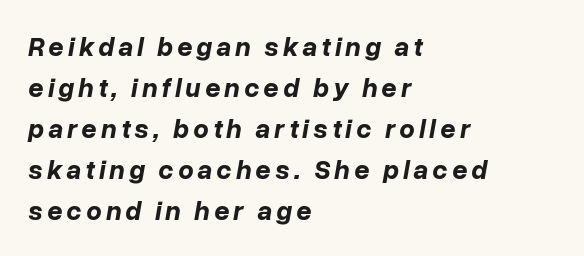
{"italic": "yes", "lean": "right", "slant_degrees": 10, "bold": "yes", "underline": "no", "align": "left", "line_spacing": "normal", "line_spacing_ratio": 1.52, "glyph_px": 27}
